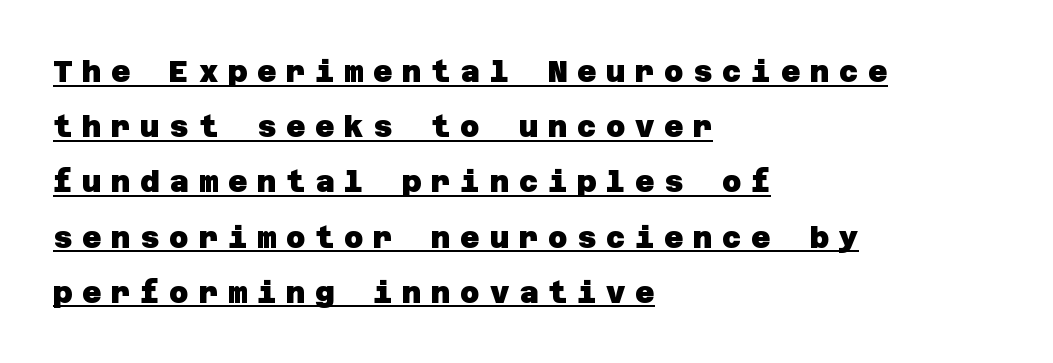
Q: Is the text bold? A: Yes.
Q: Is the typeface a serif or a sans-serif typeface? A: Sans-serif.
Q: Is the text underlined? A: Yes.
Q: How is the paragraph aligned? A: Left-aligned.
Q: Is the spacing between letters normal or unusually wide? A: Unusually wide.
Q: Width (condensed, normal, or wide)? A: Normal.
Q: Stroke contrast? A: Low.
Q: x-height? A: Large.
